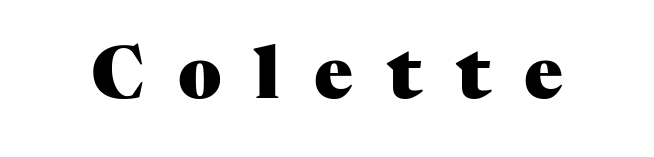
Q: Is the text bold? A: Yes.
Q: Is the text italic (slanted)? A: No, it is upright.
Q: Is the typeface a serif or a sans-serif typeface? A: Serif.
Q: Is the text underlined? A: No.
Q: Is the spacing between letters normal or unusually wide? A: Unusually wide.
Q: Width (condensed, normal, or wide)? A: Normal.
Q: Stroke contrast? A: Medium.
Q: x-height? A: Medium.
Q: Monospaced? A: No.
